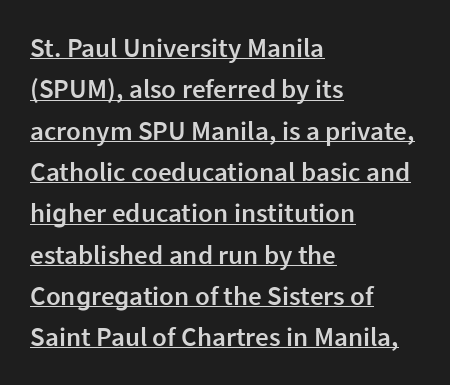
{"italic": "no", "bold": "semi", "underline": "yes", "align": "left", "line_spacing": "normal", "line_spacing_ratio": 1.53, "letter_spacing": "normal", "letter_spacing_em": 0.0, "glyph_px": 27}
